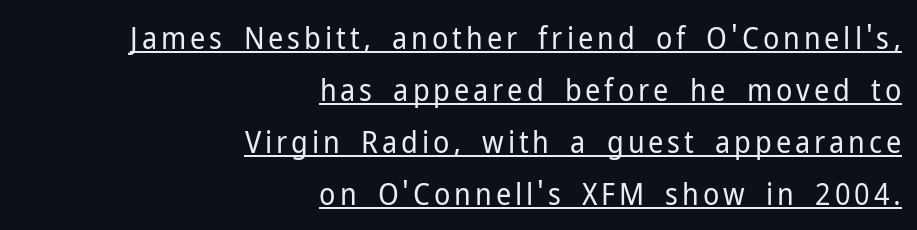
The image shows 30 px regular-weight sans-serif type, upright; set right-aligned, line spacing 1.73x, underlined; low stroke contrast and a medium x-height.
